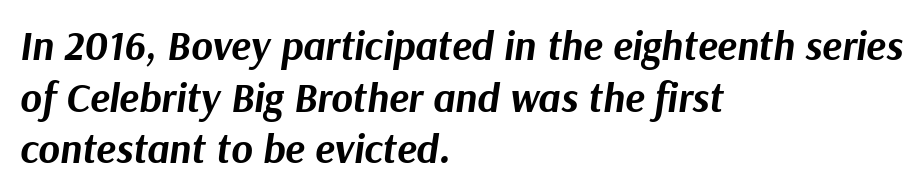
{"italic": "yes", "lean": "right", "slant_degrees": 9, "bold": "yes", "weight": "bold", "width": "normal", "stroke_contrast": "medium", "x_height": "medium", "monospaced": "no", "underline": "no", "align": "left", "line_spacing": "normal", "line_spacing_ratio": 1.26, "letter_spacing": "normal", "letter_spacing_em": 0.0, "glyph_px": 41}
